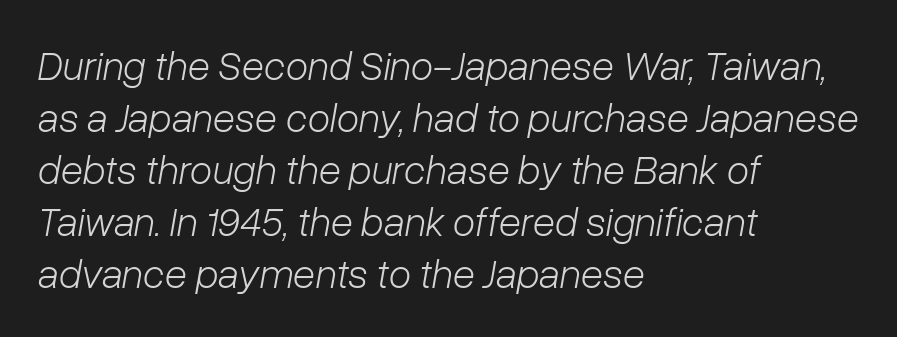
{"italic": "yes", "lean": "right", "slant_degrees": 10, "bold": "no", "weight": "light", "width": "normal", "stroke_contrast": "low", "x_height": "medium", "monospaced": "no", "underline": "no", "align": "left", "line_spacing": "normal", "line_spacing_ratio": 1.27, "letter_spacing": "normal", "letter_spacing_em": 0.0, "glyph_px": 41}
